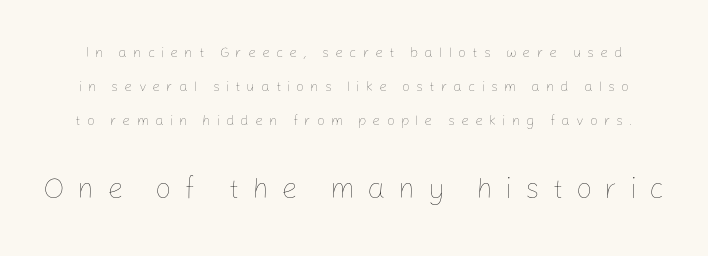
The image shows 29 px thin type, upright; set loose line spacing (2.42x), unusually wide letter spacing (+0.43 em), not underlined; the second (bottom) block is 2.07x larger; low stroke contrast and a medium x-height.
